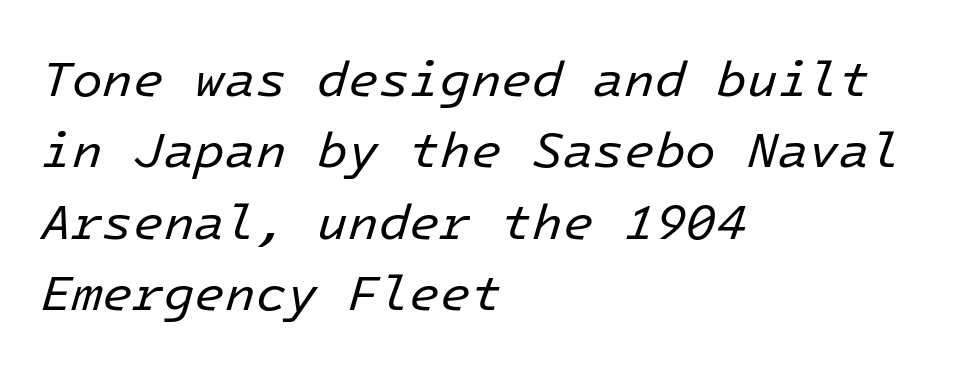
The image shows 50 px regular-weight type, italic (leaning right); set left-aligned, normal line spacing (1.43x), normal letter spacing, not underlined; low stroke contrast and a medium x-height.
